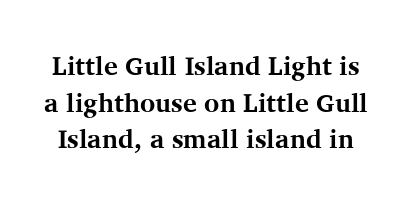
{"italic": "no", "bold": "yes", "underline": "no", "line_spacing": "normal", "line_spacing_ratio": 1.41, "letter_spacing": "normal", "letter_spacing_em": 0.0, "glyph_px": 26}
